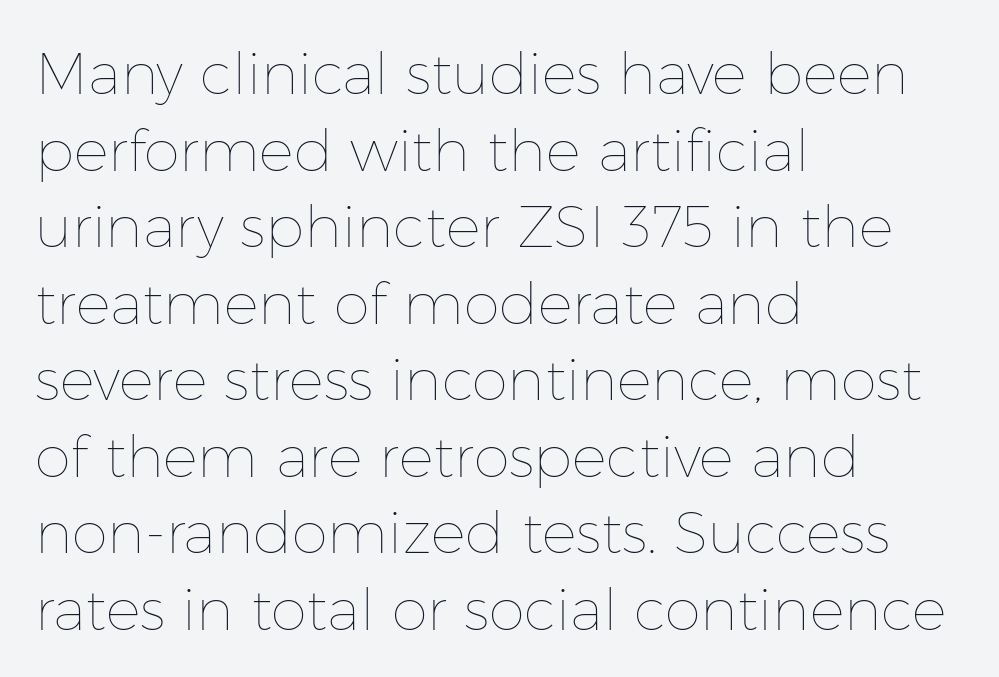
The image shows 58 px thin type, upright; set left-aligned, normal line spacing (1.32x), normal letter spacing, not underlined; low stroke contrast and a medium x-height.
